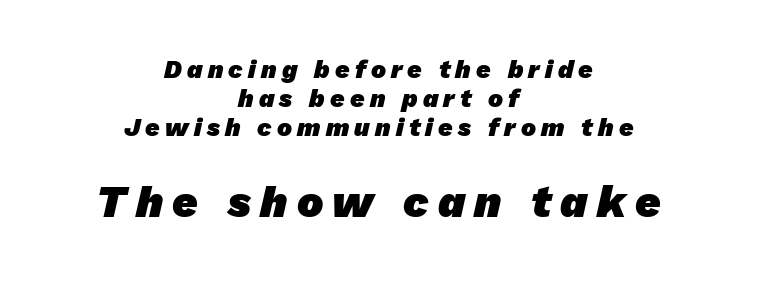
{"serif": "no", "bold": "yes", "weight": "heavy", "width": "normal", "stroke_contrast": "low", "x_height": "medium", "monospaced": "no", "underline": "no", "align": "center", "line_spacing_ratio": 1.16, "letter_spacing": "wide", "letter_spacing_em": 0.21, "larger_block": "second", "size_ratio": 1.76, "glyph_px": 44}
